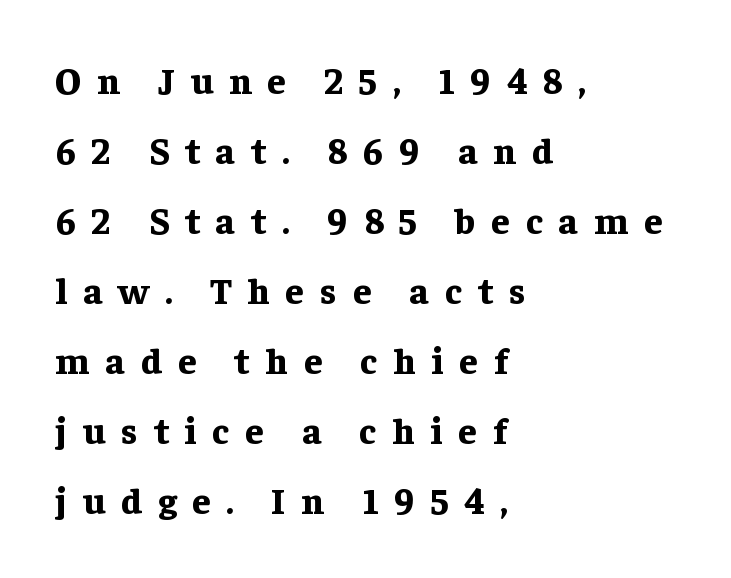
{"serif": "yes", "italic": "no", "bold": "yes", "weight": "bold", "width": "normal", "stroke_contrast": "low", "x_height": "medium", "monospaced": "no", "underline": "no", "align": "left", "line_spacing_ratio": 1.89, "letter_spacing": "wide", "letter_spacing_em": 0.43, "glyph_px": 37}
